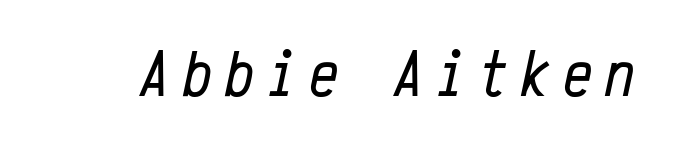
{"italic": "yes", "lean": "right", "slant_degrees": 12, "bold": "no", "weight": "regular", "width": "condensed", "stroke_contrast": "low", "x_height": "medium", "monospaced": "yes", "underline": "no", "glyph_px": 66}
